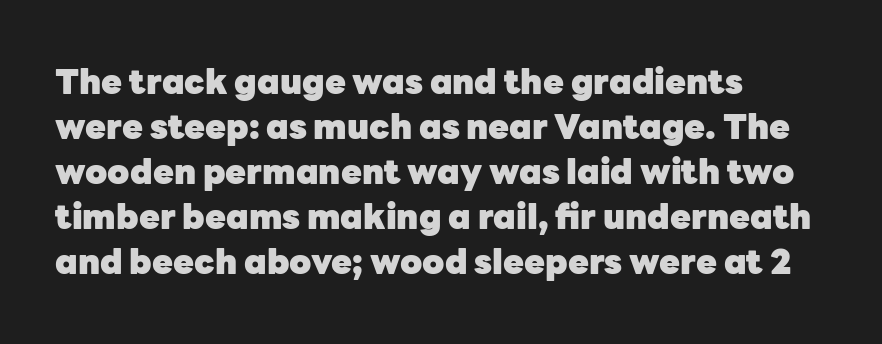
The image shows 34 px heavy sans-serif type, upright; set left-aligned, normal line spacing (1.32x), normal letter spacing, not underlined; low stroke contrast and a medium x-height.
